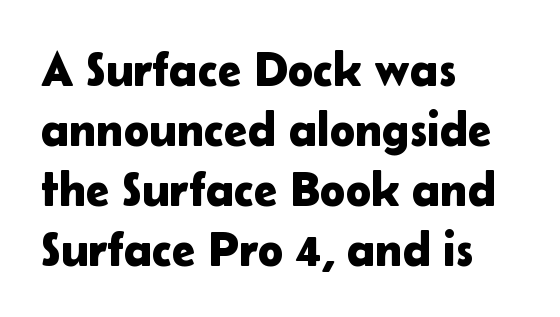
This rendering features lettering with no underline. Nobody touched the tracking dial on this one. Observe the absence of serifs on each vertical stroke in this sample. The face used here is proportionally spaced, like ordinary book or web type. The paragraph has a hard left edge and a soft right edge.
